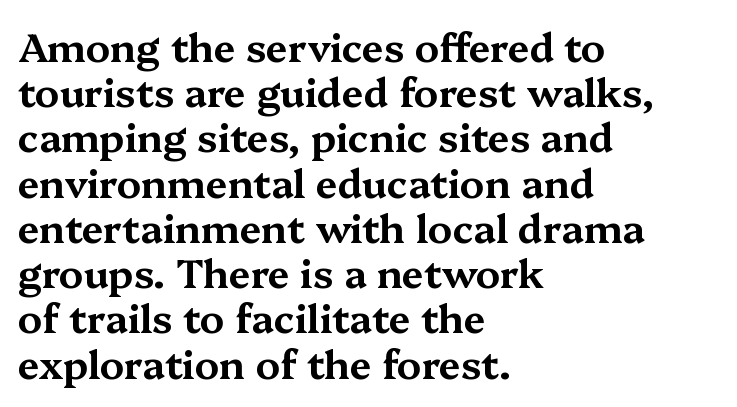
The image shows 39 px wide serif type, upright; set left-aligned, line spacing 1.16x, normal letter spacing, not underlined; medium stroke contrast and a medium x-height.
